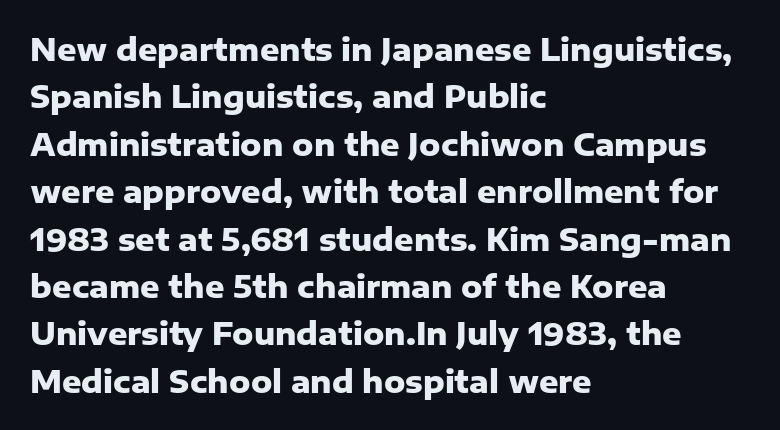
Q: Is the text bold? A: Yes.
Q: Is the text italic (slanted)? A: No, it is upright.
Q: Is the typeface a serif or a sans-serif typeface? A: Sans-serif.
Q: Is the text underlined? A: No.
Q: How is the paragraph aligned? A: Left-aligned.
Q: Is the spacing between letters normal or unusually wide? A: Normal.
Q: Is the spacing between lines tight, normal or loose? A: Normal.
Q: Width (condensed, normal, or wide)? A: Normal.
Q: Stroke contrast? A: Low.
Q: x-height? A: Medium.
Q: Monospaced? A: No.
